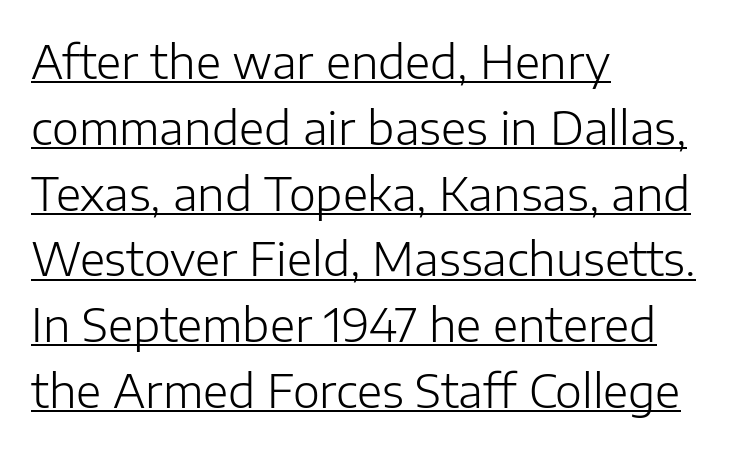
The lettering holds an erect, upright posture throughout. Here the glyphs are tracked normally, forming tight word shapes. Is this a fixed-width face? No — the glyphs have proportional, varying widths. Rows of type keep a routine distance in the vertical direction.
